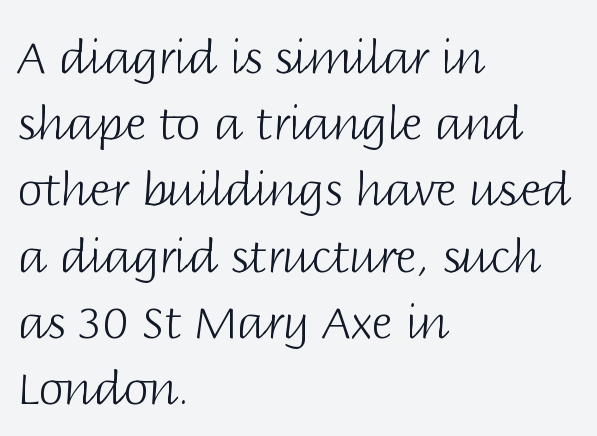
{"serif": "no", "italic": "no", "bold": "no", "weight": "light", "width": "normal", "stroke_contrast": "low", "x_height": "large", "monospaced": "no", "underline": "no", "align": "left", "line_spacing": "normal", "line_spacing_ratio": 1.44, "letter_spacing": "normal", "letter_spacing_em": 0.0, "glyph_px": 46}
